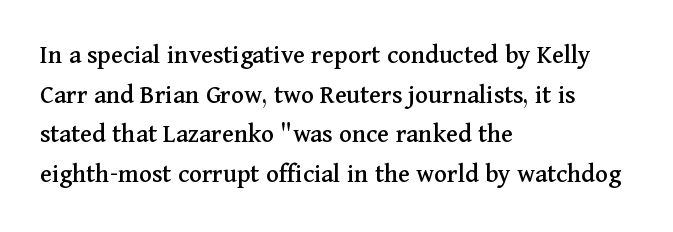
{"italic": "no", "underline": "no", "align": "left", "line_spacing": "normal", "line_spacing_ratio": 1.47, "letter_spacing": "normal", "letter_spacing_em": 0.0, "glyph_px": 27}
